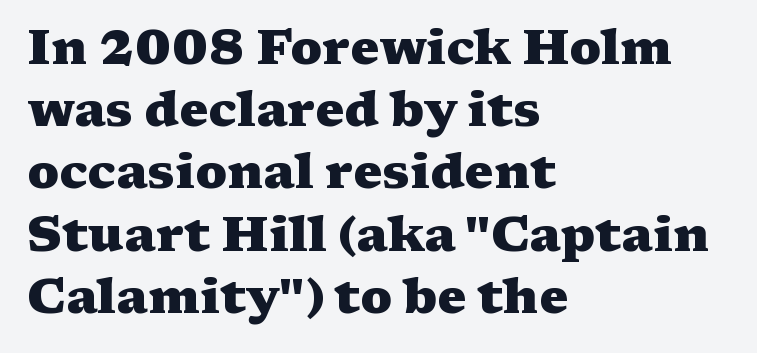
Q: Is the text bold? A: Yes.
Q: Is the text italic (slanted)? A: No, it is upright.
Q: Is the typeface a serif or a sans-serif typeface? A: Serif.
Q: Is the text underlined? A: No.
Q: How is the paragraph aligned? A: Left-aligned.
Q: Is the spacing between letters normal or unusually wide? A: Normal.
Q: Is the spacing between lines tight, normal or loose? A: Normal.
Q: Width (condensed, normal, or wide)? A: Wide.
Q: Stroke contrast? A: Medium.
Q: x-height? A: Medium.
Q: Monospaced? A: No.
